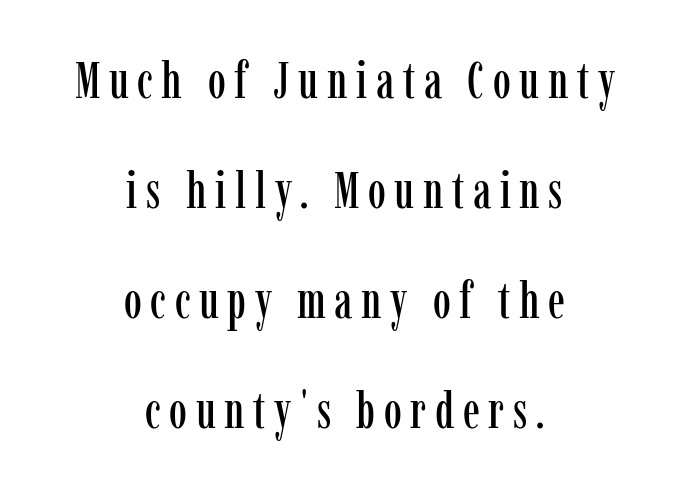
Q: Is the text italic (slanted)? A: No, it is upright.
Q: Is the typeface a serif or a sans-serif typeface? A: Serif.
Q: Is the text underlined? A: No.
Q: How is the paragraph aligned? A: Centered.
Q: Is the spacing between lines tight, normal or loose? A: Loose.
Q: Width (condensed, normal, or wide)? A: Condensed.
Q: Stroke contrast? A: Low.
Q: x-height? A: Medium.
Q: Monospaced? A: No.
